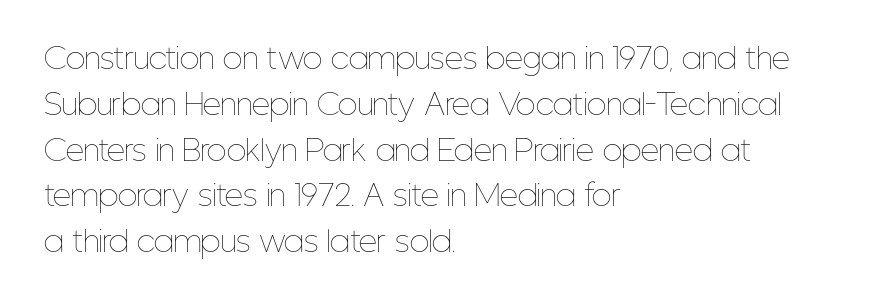
Letters have the restrained weight of plain body copy at most. The typesetter chose a ragged-right arrangement here. This rendering features lettering with no underline. You can tell it's not italic because the verticals are truly vertical.
